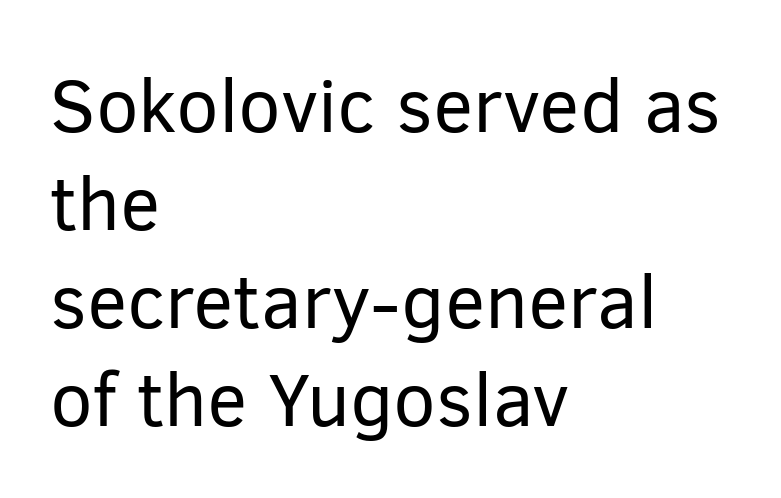
The image shows 76 px regular-weight sans-serif type, upright; set left-aligned, normal line spacing (1.29x), normal letter spacing, not underlined; low stroke contrast and a medium x-height.
